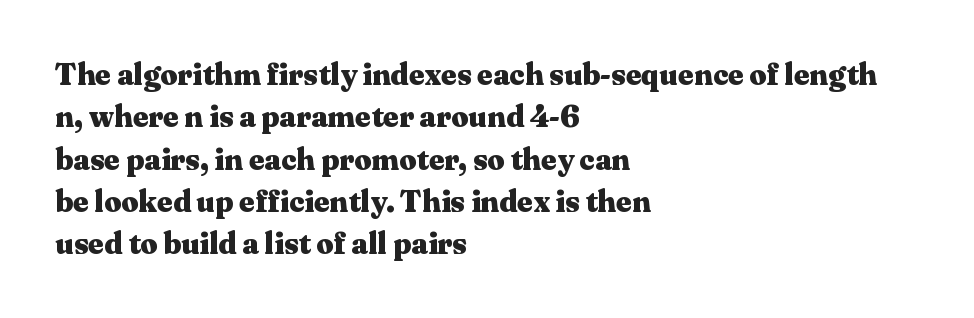
Q: Is the text bold? A: Yes.
Q: Is the text italic (slanted)? A: No, it is upright.
Q: Is the typeface a serif or a sans-serif typeface? A: Serif.
Q: Is the text underlined? A: No.
Q: How is the paragraph aligned? A: Left-aligned.
Q: Is the spacing between letters normal or unusually wide? A: Normal.
Q: Is the spacing between lines tight, normal or loose? A: Normal.
Q: Width (condensed, normal, or wide)? A: Wide.
Q: Stroke contrast? A: Medium.
Q: x-height? A: Medium.
Q: Monospaced? A: No.
